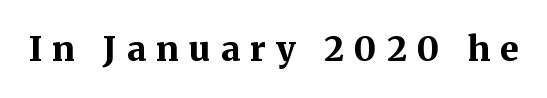
Q: Is the text bold? A: Yes.
Q: Is the text italic (slanted)? A: No, it is upright.
Q: Is the typeface a serif or a sans-serif typeface? A: Serif.
Q: Is the text underlined? A: No.
Q: Is the spacing between letters normal or unusually wide? A: Unusually wide.
Q: Width (condensed, normal, or wide)? A: Normal.
Q: Stroke contrast? A: Medium.
Q: x-height? A: Medium.
Q: Monospaced? A: No.
